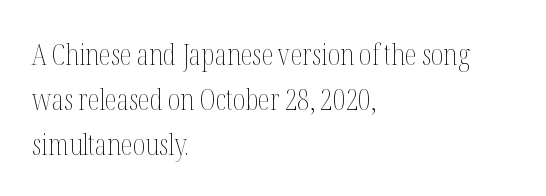
{"italic": "no", "bold": "no", "weight": "thin", "width": "condensed", "stroke_contrast": "medium", "x_height": "medium", "monospaced": "no", "underline": "no", "align": "left", "line_spacing": "normal", "line_spacing_ratio": 1.5, "letter_spacing": "normal", "letter_spacing_em": 0.0, "glyph_px": 30}
